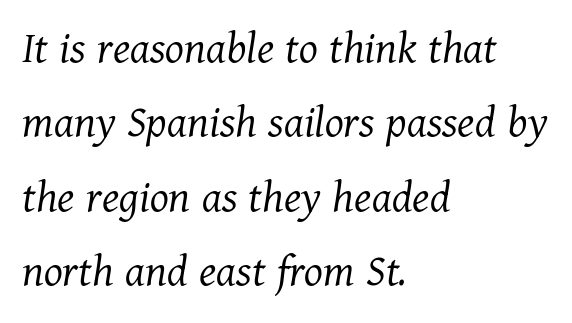
The image shows 48 px light serif type, italic (leaning right); set left-aligned, normal line spacing (1.55x), normal letter spacing, not underlined; medium stroke contrast and a medium x-height.
